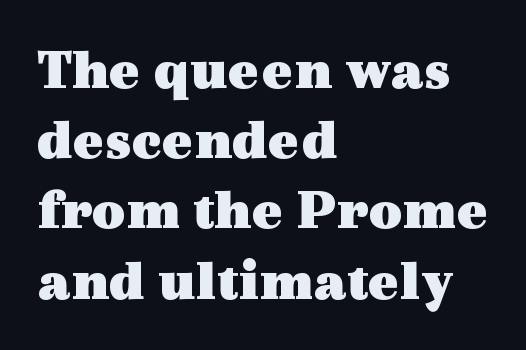
{"serif": "yes", "italic": "no", "bold": "yes", "weight": "heavy", "width": "wide", "x_height": "medium", "monospaced": "no", "underline": "no", "align": "left", "line_spacing_ratio": 1.21, "letter_spacing": "normal", "letter_spacing_em": 0.0, "glyph_px": 58}
